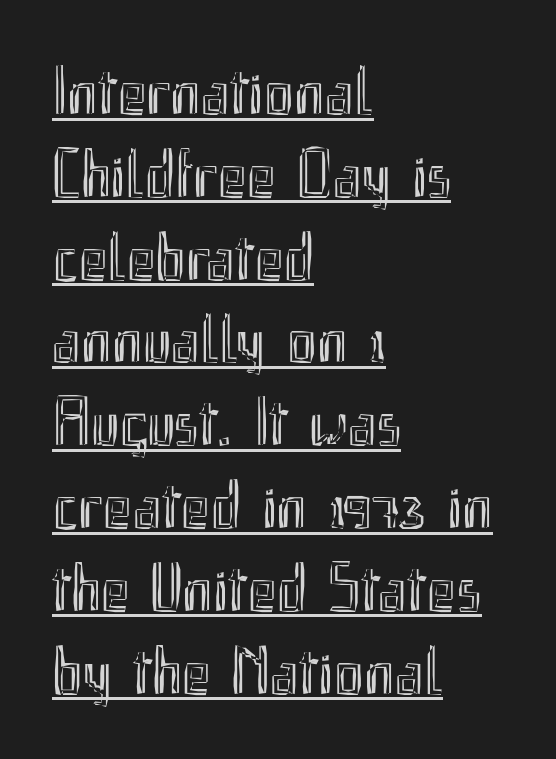
{"italic": "no", "width": "condensed", "x_height": "small", "monospaced": "no", "underline": "yes", "align": "left", "line_spacing_ratio": 1.2, "letter_spacing": "normal", "letter_spacing_em": 0.0, "glyph_px": 69}
